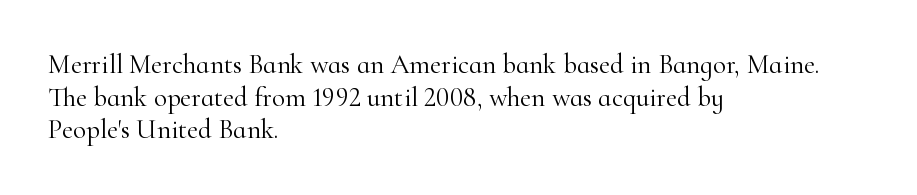
Q: Is the text bold? A: No.
Q: Is the text italic (slanted)? A: No, it is upright.
Q: Is the text underlined? A: No.
Q: How is the paragraph aligned? A: Left-aligned.
Q: Is the spacing between letters normal or unusually wide? A: Normal.
